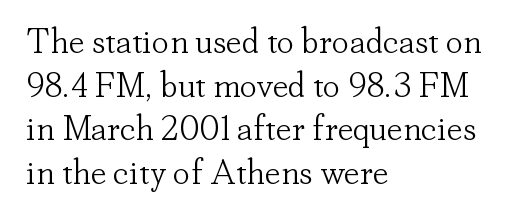
Honestly, the letter spacing is just normal — you wouldn't notice it. Summary of vertical rhythm: regular, with standard interline spacing. Unbolded letterforms with no extra heft. Check the space under the baseline: it is left empty.
